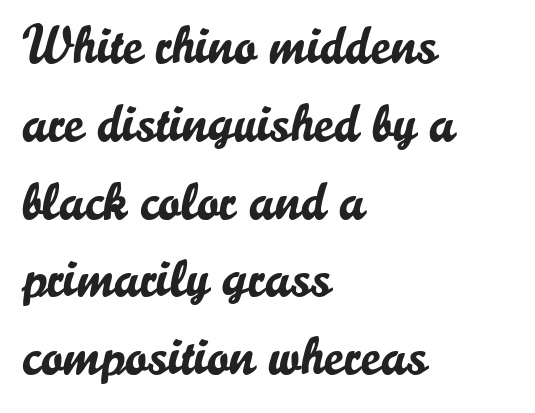
Q: Is the text italic (slanted)? A: Yes.
Q: Is the typeface a serif or a sans-serif typeface? A: Sans-serif.
Q: Is the text underlined? A: No.
Q: How is the paragraph aligned? A: Left-aligned.
Q: Is the spacing between letters normal or unusually wide? A: Normal.
Q: Is the spacing between lines tight, normal or loose? A: Normal.
Q: Width (condensed, normal, or wide)? A: Normal.
Q: Stroke contrast? A: Low.
Q: x-height? A: Small.
Q: Monospaced? A: No.
